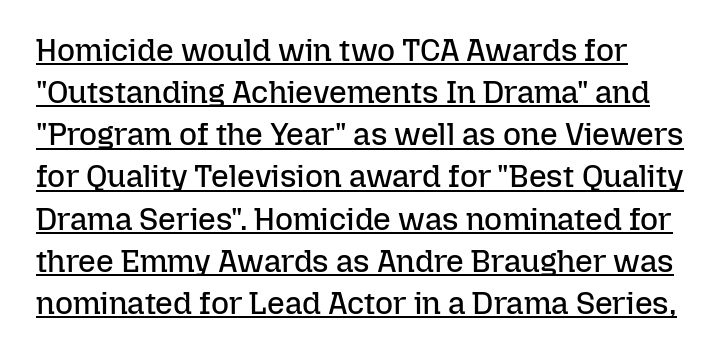
Q: Is the text bold? A: No.
Q: Is the text italic (slanted)? A: No, it is upright.
Q: Is the text underlined? A: Yes.
Q: Is the spacing between letters normal or unusually wide? A: Normal.
Q: Is the spacing between lines tight, normal or loose? A: Normal.
Q: Width (condensed, normal, or wide)? A: Normal.
Q: Stroke contrast? A: Low.
Q: x-height? A: Medium.
Q: Monospaced? A: No.
